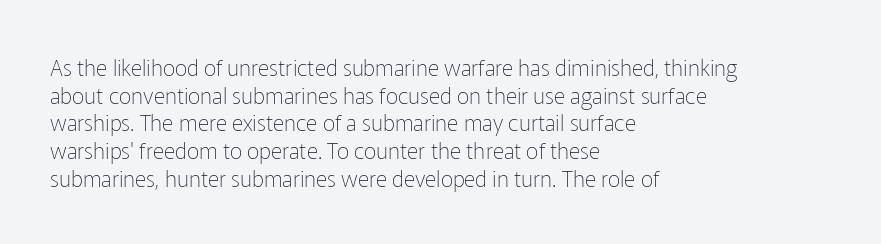
Q: Is the text bold? A: No.
Q: Is the text italic (slanted)? A: No, it is upright.
Q: Is the text underlined? A: No.
Q: How is the paragraph aligned? A: Left-aligned.
Q: Is the spacing between letters normal or unusually wide? A: Normal.
Q: Is the spacing between lines tight, normal or loose? A: Normal.
